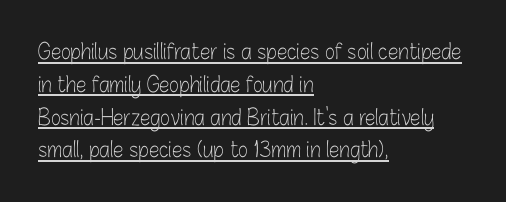
{"italic": "no", "bold": "no", "underline": "yes", "align": "left", "line_spacing": "normal", "line_spacing_ratio": 1.56, "letter_spacing": "normal", "letter_spacing_em": 0.0, "glyph_px": 21}
